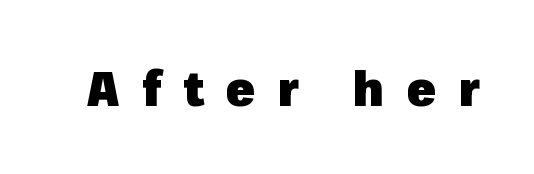
{"serif": "no", "italic": "no", "bold": "yes", "weight": "heavy", "width": "normal", "stroke_contrast": "low", "x_height": "medium", "monospaced": "no", "underline": "no", "letter_spacing": "wide", "letter_spacing_em": 0.46, "glyph_px": 48}
